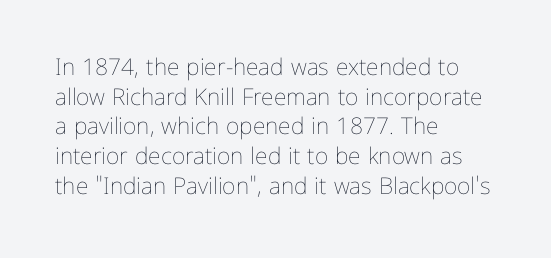
The image shows 23 px text type, upright; set left-aligned, normal line spacing (1.29x), normal letter spacing, not underlined.
